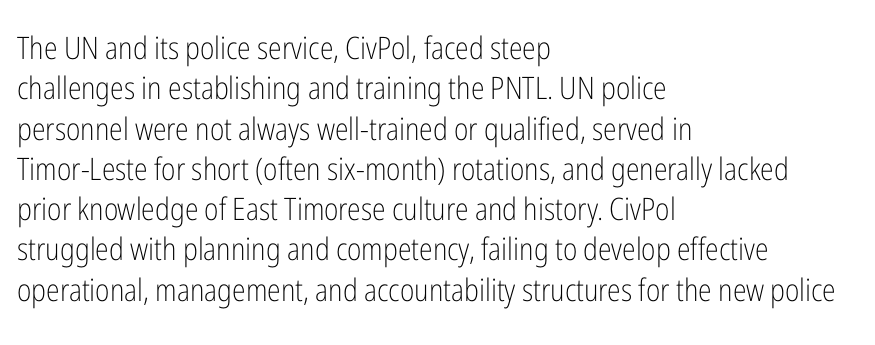
The image shows 31 px light, condensed sans-serif type, upright; set left-aligned, normal line spacing (1.3x), normal letter spacing, not underlined; low stroke contrast and a medium x-height.
